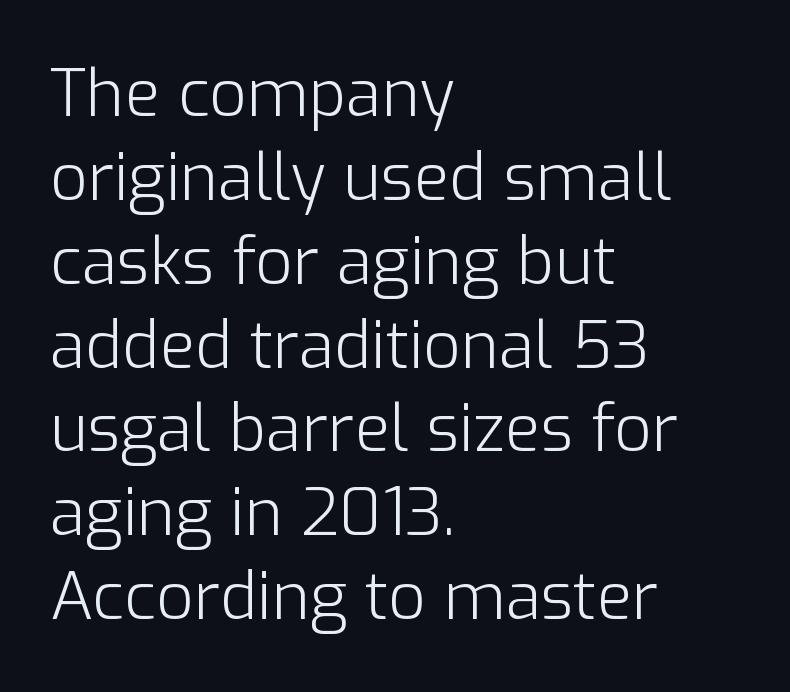
The image shows 65 px light sans-serif type, upright; set left-aligned, normal line spacing (1.29x), normal letter spacing, not underlined; low stroke contrast and a medium x-height.
